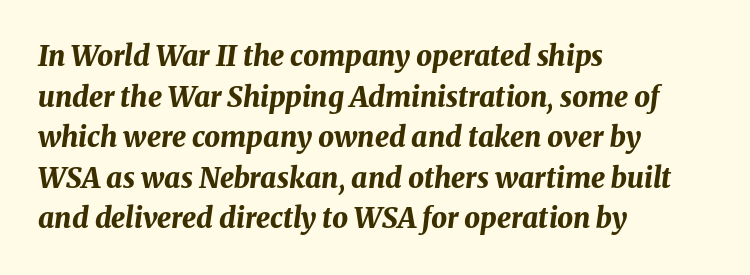
Q: Is the text bold? A: Yes.
Q: Is the text italic (slanted)? A: Yes, it leans right by about 8 degrees.
Q: Is the text underlined? A: No.
Q: How is the paragraph aligned? A: Left-aligned.
Q: Is the spacing between letters normal or unusually wide? A: Normal.
Q: Is the spacing between lines tight, normal or loose? A: Normal.
Q: Width (condensed, normal, or wide)? A: Normal.
Q: Stroke contrast? A: Medium.
Q: x-height? A: Medium.
Q: Monospaced? A: No.
